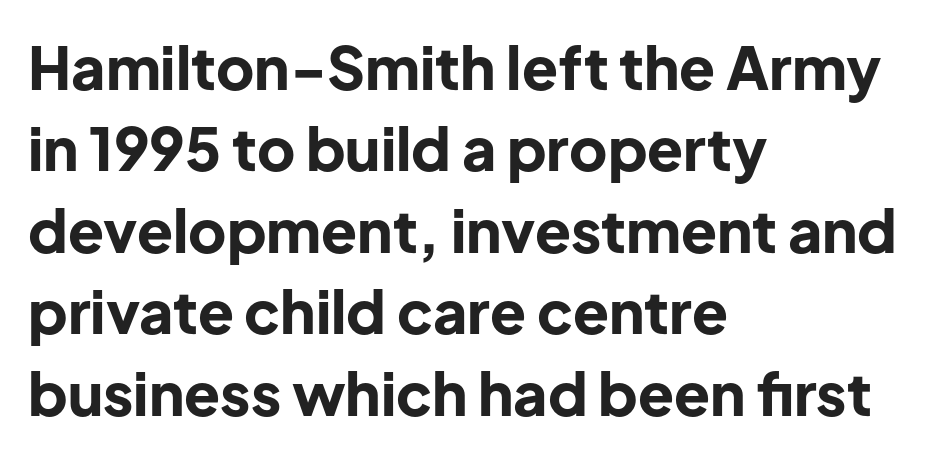
The image shows 59 px bold sans-serif type, upright; set left-aligned, normal line spacing (1.38x), normal letter spacing, not underlined; low stroke contrast and a medium x-height.
